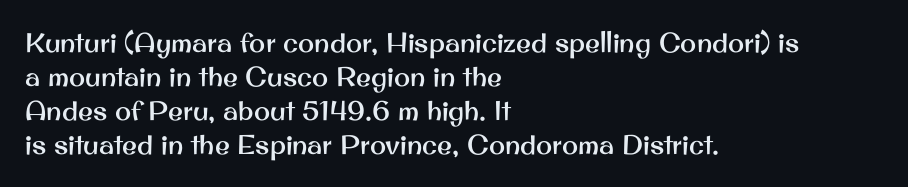
Q: Is the text italic (slanted)? A: No, it is upright.
Q: Is the text underlined? A: No.
Q: How is the paragraph aligned? A: Left-aligned.
Q: Is the spacing between letters normal or unusually wide? A: Normal.
Q: Is the spacing between lines tight, normal or loose? A: Normal.
